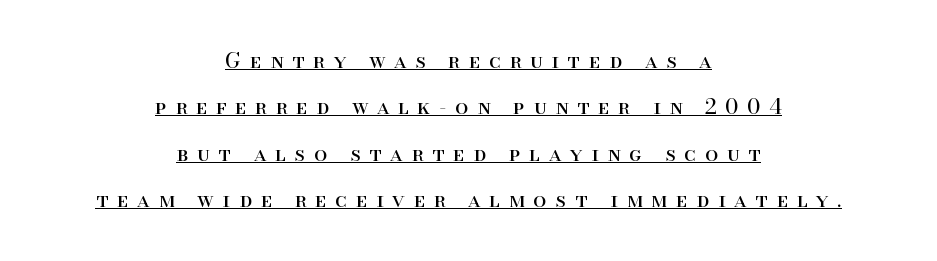
Q: Is the text bold? A: No.
Q: Is the text italic (slanted)? A: No, it is upright.
Q: Is the text underlined? A: Yes.
Q: How is the paragraph aligned? A: Centered.
Q: Is the spacing between letters normal or unusually wide? A: Unusually wide.
Q: Is the spacing between lines tight, normal or loose? A: Loose.
